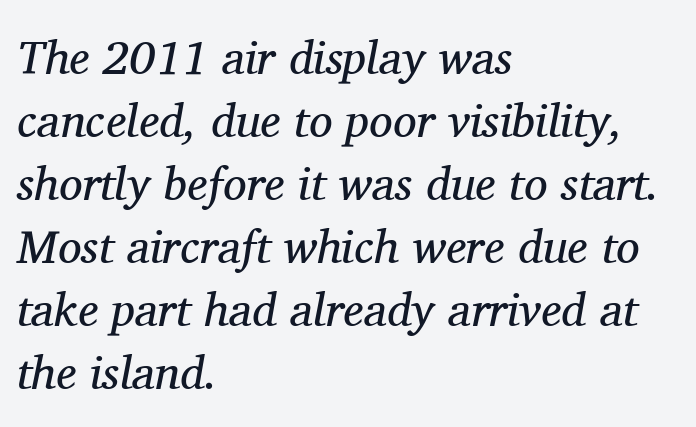
Q: Is the text bold? A: No.
Q: Is the text italic (slanted)? A: Yes, it leans right by about 11 degrees.
Q: Is the typeface a serif or a sans-serif typeface? A: Serif.
Q: Is the text underlined? A: No.
Q: How is the paragraph aligned? A: Left-aligned.
Q: Is the spacing between letters normal or unusually wide? A: Normal.
Q: Is the spacing between lines tight, normal or loose? A: Normal.
Q: Width (condensed, normal, or wide)? A: Normal.
Q: Stroke contrast? A: Medium.
Q: x-height? A: Medium.
Q: Monospaced? A: No.
